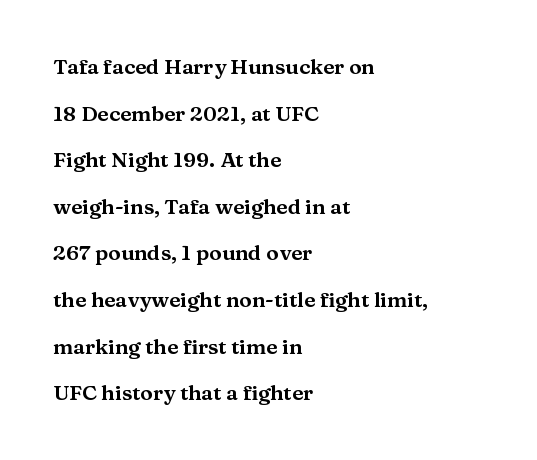
Visually the block forms a straight wall on the left and a jagged coastline on the right. Inter-character spacing is left at the font's built-in metrics. The letters stand straight up with perfectly vertical stems. The zone under the glyphs is completely vacant. A typesetter would call this leading open, well beyond the default.
